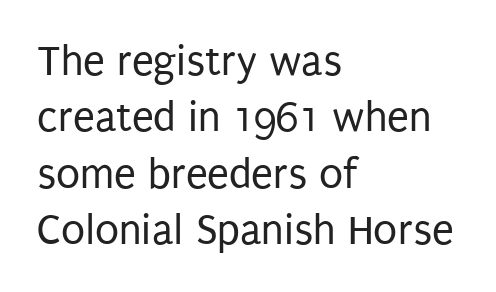
Q: Is the text bold? A: No.
Q: Is the text italic (slanted)? A: No, it is upright.
Q: Is the typeface a serif or a sans-serif typeface? A: Sans-serif.
Q: Is the text underlined? A: No.
Q: How is the paragraph aligned? A: Left-aligned.
Q: Is the spacing between letters normal or unusually wide? A: Normal.
Q: Is the spacing between lines tight, normal or loose? A: Normal.
Q: Width (condensed, normal, or wide)? A: Condensed.
Q: Stroke contrast? A: Low.
Q: x-height? A: Large.
Q: Monospaced? A: No.
